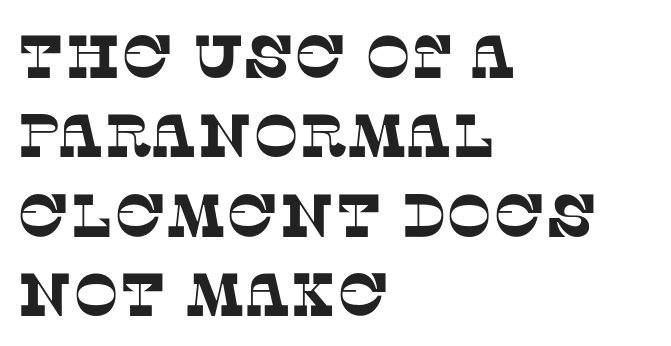
{"serif": "yes", "width": "normal", "stroke_contrast": "low", "x_height": "large", "monospaced": "no", "underline": "no", "align": "left", "line_spacing": "normal", "line_spacing_ratio": 1.3, "letter_spacing": "normal", "letter_spacing_em": 0.0, "glyph_px": 61}
